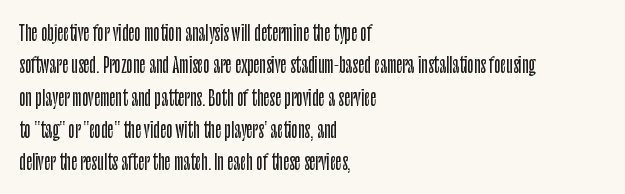
The image shows 21 px text type, upright; set left-aligned, normal line spacing (1.54x), normal letter spacing, not underlined.
